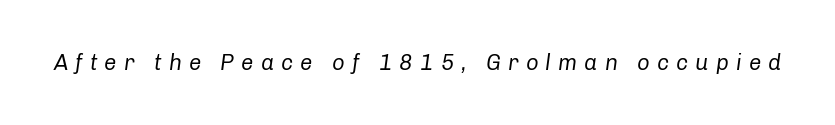
Q: Is the text bold? A: No.
Q: Is the text italic (slanted)? A: Yes, it leans right by about 8 degrees.
Q: Is the text underlined? A: No.
Q: Is the spacing between letters normal or unusually wide? A: Unusually wide.
